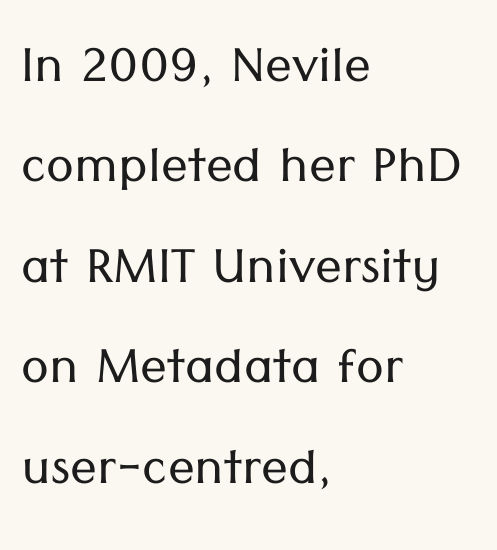
Look at the bottom of the vertical strokes: they stop flat, with no serifs. The weight would be labelled regular, book, light, or lighter still. Letter spacing: default. Upright lettering throughout.
